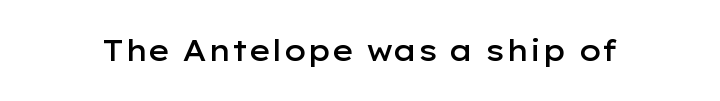
{"serif": "no", "italic": "no", "bold": "semi", "weight": "semibold", "width": "wide", "stroke_contrast": "low", "x_height": "medium", "monospaced": "no", "underline": "no", "letter_spacing": "normal", "letter_spacing_em": 0.0, "glyph_px": 29}
